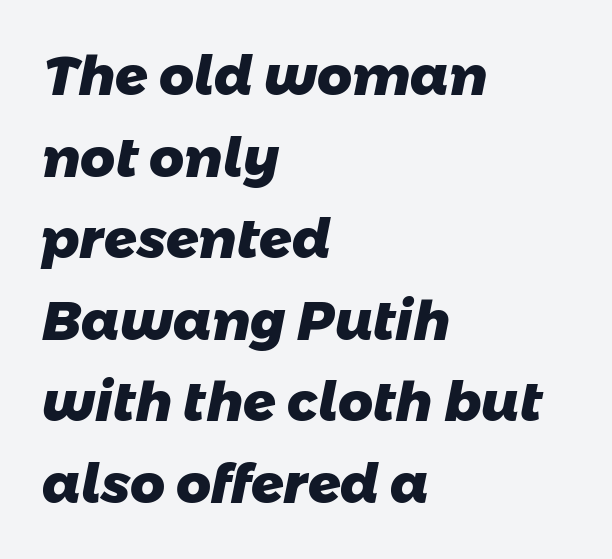
{"serif": "no", "bold": "yes", "weight": "heavy", "width": "normal", "stroke_contrast": "low", "x_height": "medium", "monospaced": "no", "underline": "no", "align": "left", "line_spacing": "normal", "line_spacing_ratio": 1.51, "letter_spacing": "normal", "letter_spacing_em": 0.0, "glyph_px": 54}
